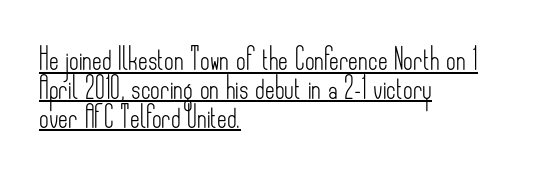
In designer terms, the underline attribute is active on this setting. Is the type heavy? It reads as light-to-regular instead. Vertically, the passage feels balanced, rows spaced as you'd expect. Is there any slant? The stems are plumb. The gaps between neighbouring characters are ordinary and unremarkable.
